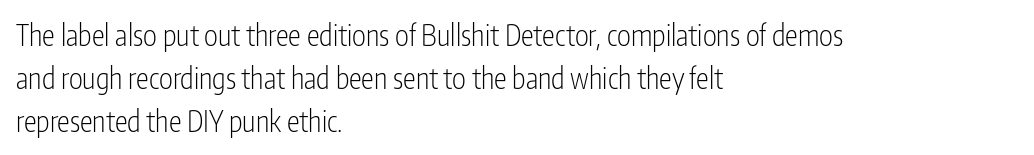
Rendered with straight, roman letterforms. The gaps between neighbouring characters are ordinary and unremarkable. Vertical stems look standard width or narrower in stroke. The zone under the glyphs is completely vacant. You can tell from the bare stems that sans-serif type was used. A classic flush-left, rag-right setting is used for this passage.
